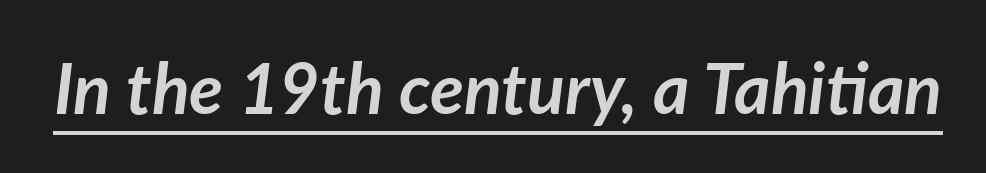
Spacing verdict: proportional, widths tailored to each character. Stroke thickness is high; the sample reads as a true bold. The letters sit at their default tracking, neither squeezed nor spread. This sample uses an oblique cut, with every glyph tilted off the vertical. The specimen includes a rule beneath the text block's lines.
